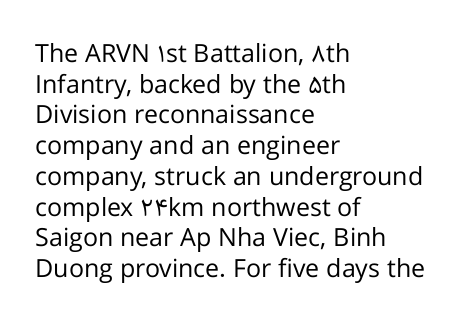
{"italic": "no", "bold": "no", "underline": "no", "align": "left", "line_spacing_ratio": 1.23, "letter_spacing": "normal", "letter_spacing_em": 0.0, "glyph_px": 25}
